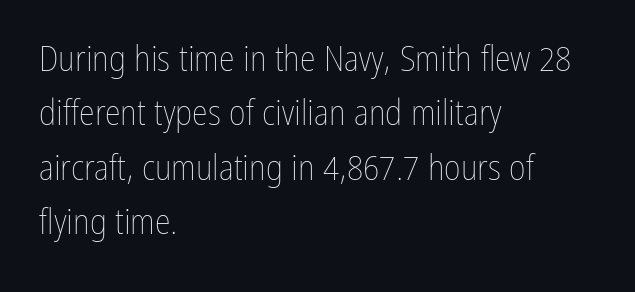
{"italic": "no", "bold": "no", "weight": "thin", "width": "condensed", "stroke_contrast": "low", "x_height": "medium", "monospaced": "no", "underline": "no", "align": "left", "line_spacing": "normal", "line_spacing_ratio": 1.51, "letter_spacing": "normal", "letter_spacing_em": 0.0, "glyph_px": 36}
